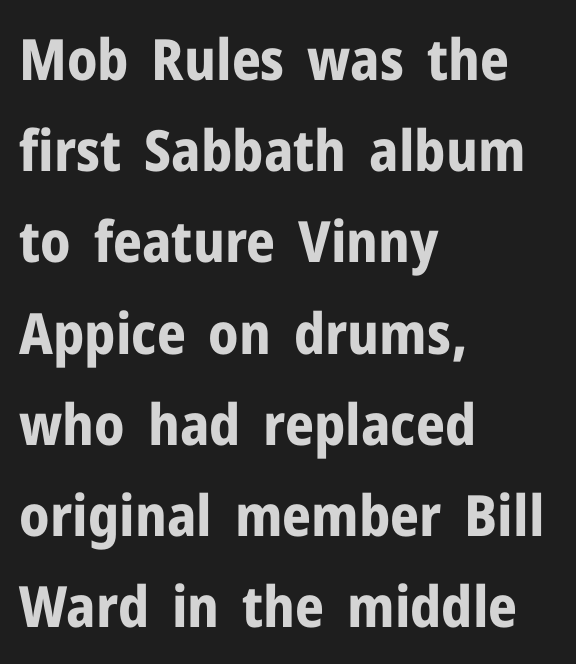
Designer's note — italics off, roman on. Normally led — the rows are evenly, conventionally spaced. A full-strength bold gives these letters their thick strokes. Clear beneath every line of the passage. The face used here is proportionally spaced, like ordinary book or web type. No extra tracking has been applied to these lines.
